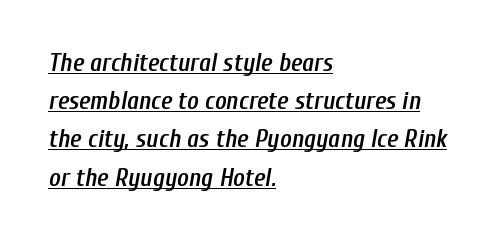
Designer's note — italics engaged. Typeset ragged right — the left edge is the straight one. Quick note: interline space is typical. Each word holds together tightly as a unit, with standard inter-letter gaps. Underlining? Definitely there.
